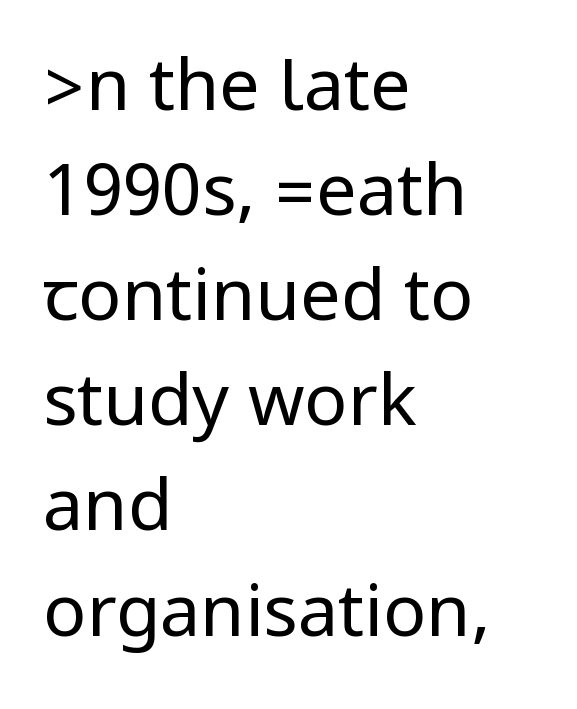
Q: Is the text bold? A: No.
Q: Is the text italic (slanted)? A: No, it is upright.
Q: Is the typeface a serif or a sans-serif typeface? A: Sans-serif.
Q: Is the text underlined? A: No.
Q: How is the paragraph aligned? A: Left-aligned.
Q: Is the spacing between letters normal or unusually wide? A: Normal.
Q: Is the spacing between lines tight, normal or loose? A: Normal.
Q: Width (condensed, normal, or wide)? A: Condensed.
Q: Stroke contrast? A: Low.
